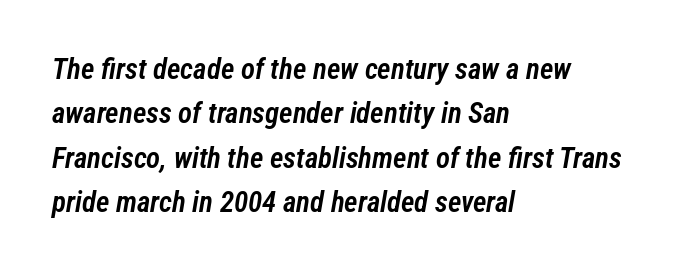
Proportional: the letters do not fall into vertical columns. The words here are not underlined. Horizontal alignment here is leftward, the default for most running prose. Italic: yes, the glyphs are oblique. The sample has been set in demibold, a notch under bold.
